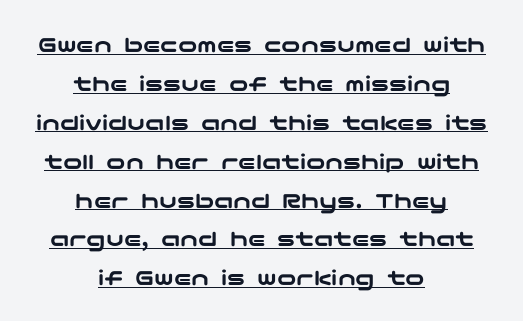
The image shows 24 px text type, upright; set centered, normal line spacing (1.62x), normal letter spacing, underlined.
